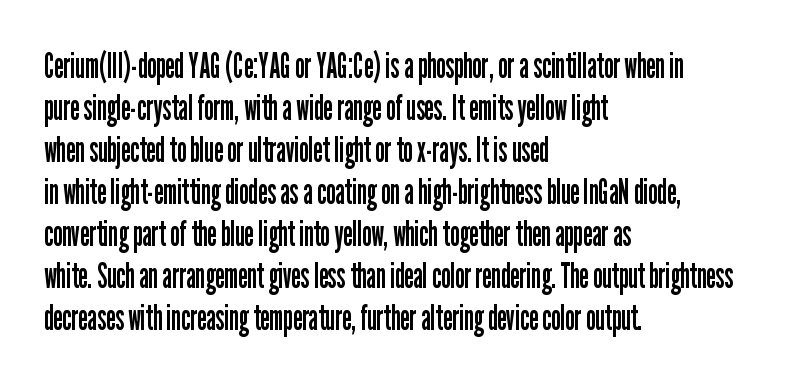
The image shows 35 px regular-weight, condensed sans-serif type, upright; set left-aligned, line spacing 1.2x, normal letter spacing, not underlined; low stroke contrast and a medium x-height.
